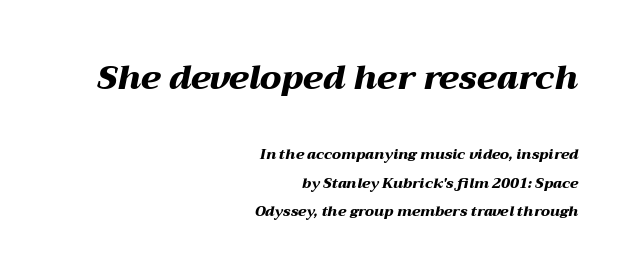
Q: Is the text bold? A: Yes.
Q: Is the text italic (slanted)? A: Yes, it leans right by about 12 degrees.
Q: Is the text underlined? A: No.
Q: How is the paragraph aligned? A: Right-aligned.
Q: Is the spacing between letters normal or unusually wide? A: Normal.
Q: Is the spacing between lines tight, normal or loose? A: Loose.
Q: Which block of text is set in a larger size, the first (top) or the second (bottom)? A: The first (top) one.
Q: Width (condensed, normal, or wide)? A: Wide.
Q: Stroke contrast? A: Medium.
Q: x-height? A: Medium.
Q: Monospaced? A: No.
